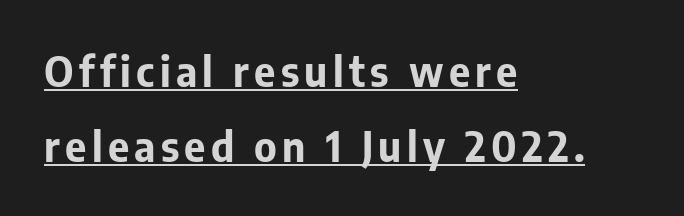
How heavy is the stroke? Heavy — this is a bold. Every row of glyphs begins at an identical x-position on the left. Examine the stroke ends and you'll find no serifs. These lines are rendered in a variable-pitch font. Quick note: not italic, upright. The sample's only ornament is a line tracing under the words.
